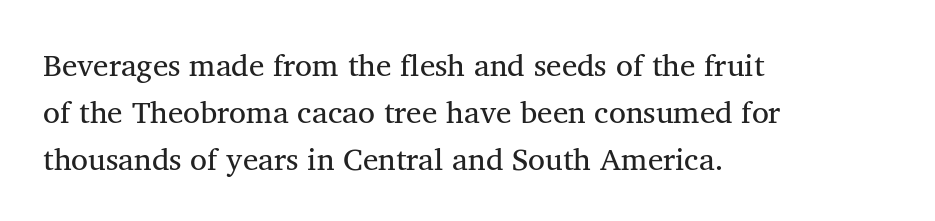
The image shows 31 px regular-weight serif type, upright; set left-aligned, normal line spacing (1.51x), normal letter spacing, not underlined; medium stroke contrast and a medium x-height.
